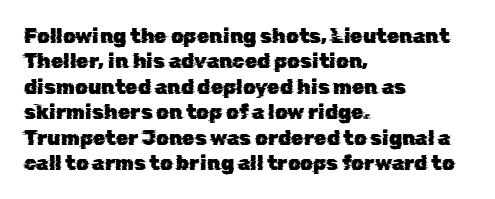
The image shows 20 px text type; set left-aligned, normal line spacing (1.27x), normal letter spacing, not underlined.
